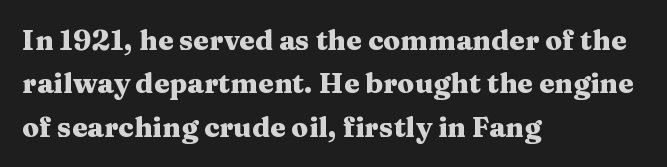
Q: Is the text bold? A: Yes.
Q: Is the text italic (slanted)? A: No, it is upright.
Q: Is the typeface a serif or a sans-serif typeface? A: Serif.
Q: Is the text underlined? A: No.
Q: How is the paragraph aligned? A: Left-aligned.
Q: Is the spacing between letters normal or unusually wide? A: Normal.
Q: Is the spacing between lines tight, normal or loose? A: Normal.
Q: Width (condensed, normal, or wide)? A: Wide.
Q: Stroke contrast? A: Medium.
Q: x-height? A: Medium.
Q: Monospaced? A: No.
